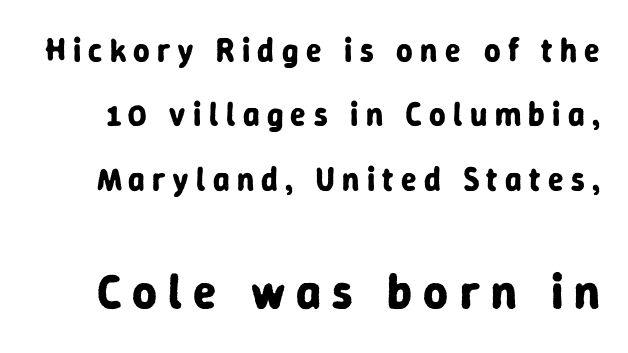
The image shows 48 px bold sans-serif type, upright; set loose line spacing (2.01x), unusually wide letter spacing (+0.23 em), not underlined; the second (bottom) block is 1.5x larger; low stroke contrast and a medium x-height.
